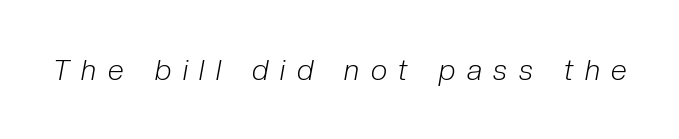
Letters have the restrained weight of plain body copy at most. Honestly, the letter spacing is so wide it's the main thing you notice. Would a proofreader flag this as italicized? Yes. Rule under the text: the space is simply empty.
